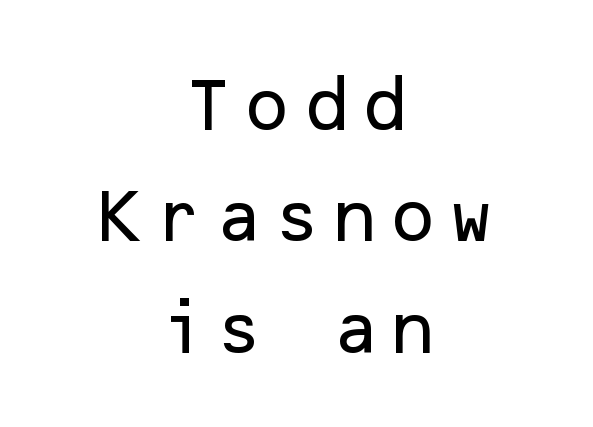
Q: Is the text italic (slanted)? A: No, it is upright.
Q: Is the typeface a serif or a sans-serif typeface? A: Sans-serif.
Q: Is the text underlined? A: No.
Q: How is the paragraph aligned? A: Centered.
Q: Is the spacing between lines tight, normal or loose? A: Loose.
Q: Width (condensed, normal, or wide)? A: Normal.
Q: Stroke contrast? A: Low.
Q: x-height? A: Medium.
